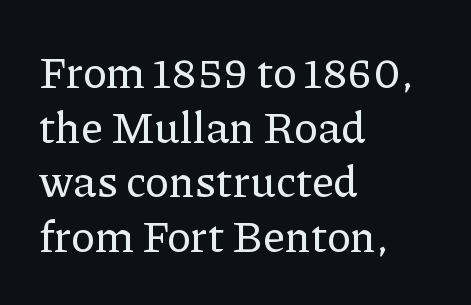
{"serif": "yes", "italic": "no", "width": "normal", "stroke_contrast": "low", "x_height": "medium", "monospaced": "no", "underline": "no", "align": "left", "line_spacing_ratio": 1.24, "letter_spacing": "normal", "letter_spacing_em": 0.0, "glyph_px": 44}
